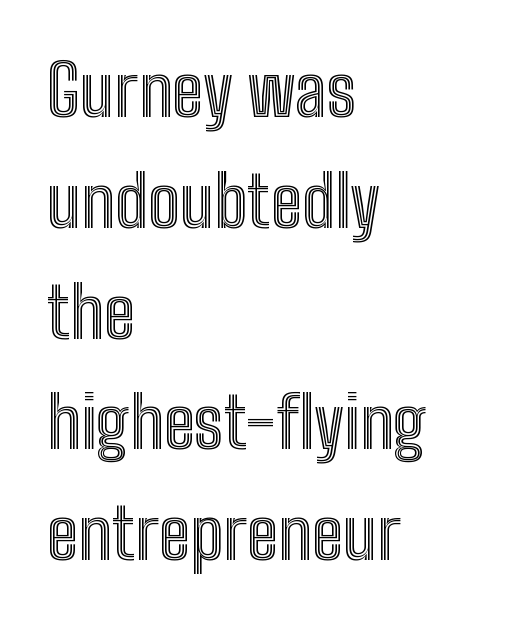
Q: Is the text italic (slanted)? A: No, it is upright.
Q: Is the text underlined? A: No.
Q: How is the paragraph aligned? A: Left-aligned.
Q: Is the spacing between letters normal or unusually wide? A: Normal.
Q: Is the spacing between lines tight, normal or loose? A: Normal.
Q: Width (condensed, normal, or wide)? A: Condensed.
Q: x-height? A: Medium.
Q: Monospaced? A: No.
